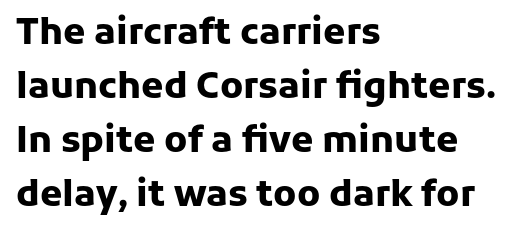
The image shows 36 px heavy sans-serif type, upright; set left-aligned, normal line spacing (1.5x), normal letter spacing, not underlined; low stroke contrast and a medium x-height.
